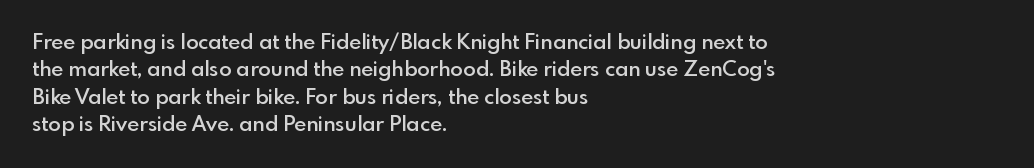
Line beginnings align vertically; line endings do not. Weight: semibold (demi). Tracking here is standard; glyphs follow each other at the usual distance. If you drew a line through each stem, it would be perfectly vertical. Has an underline been added? It has not.
